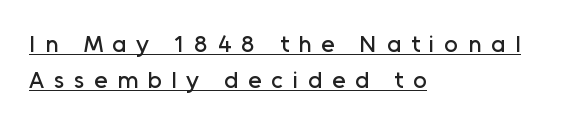
Q: Is the text italic (slanted)? A: No, it is upright.
Q: Is the text underlined? A: Yes.
Q: How is the paragraph aligned? A: Left-aligned.
Q: Is the spacing between letters normal or unusually wide? A: Unusually wide.
Q: Is the spacing between lines tight, normal or loose? A: Normal.
